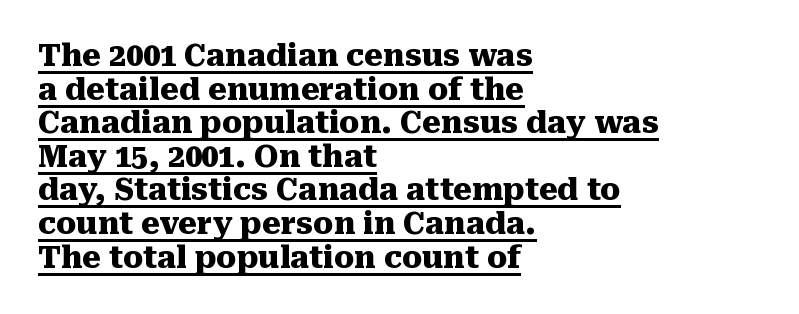
Q: Is the text bold? A: Yes.
Q: Is the text italic (slanted)? A: No, it is upright.
Q: Is the typeface a serif or a sans-serif typeface? A: Serif.
Q: Is the text underlined? A: Yes.
Q: How is the paragraph aligned? A: Left-aligned.
Q: Is the spacing between letters normal or unusually wide? A: Normal.
Q: Is the spacing between lines tight, normal or loose? A: Tight.
Q: Width (condensed, normal, or wide)? A: Normal.
Q: Stroke contrast? A: Medium.
Q: x-height? A: Medium.
Q: Monospaced? A: No.
